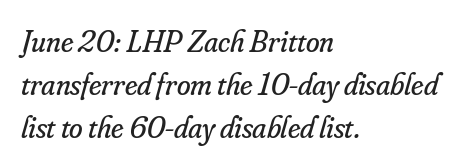
The image shows 31 px regular-weight serif type, italic (leaning right); set left-aligned, normal line spacing (1.39x), normal letter spacing, not underlined; low stroke contrast and a small x-height.
